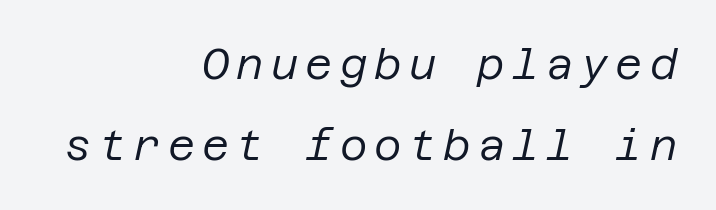
All the whitespace from short lines collects on the left. Decoration check: the copy has no underline. Weight: regular or lighter. Leading is clearly above the norm, producing a sparse column. The glyphs look as if they've been sheared to an angle.
